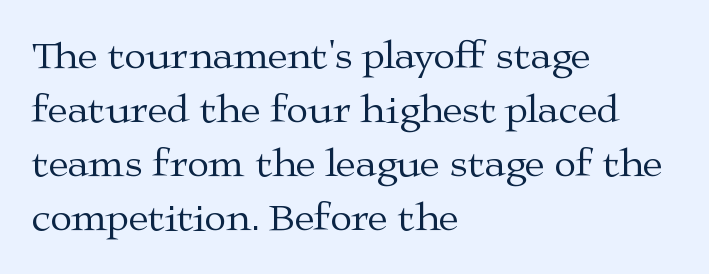
Is this a fixed-width face? No — the glyphs have proportional, varying widths. Characters follow at the spacing the type designer built in. Just letters on the line, the space beneath them empty. The rendering anchors every line to the left-hand side. Summary of weight: not heavy and not bold. This rendering employs a face with finishing strokes, i.e., a serif.
